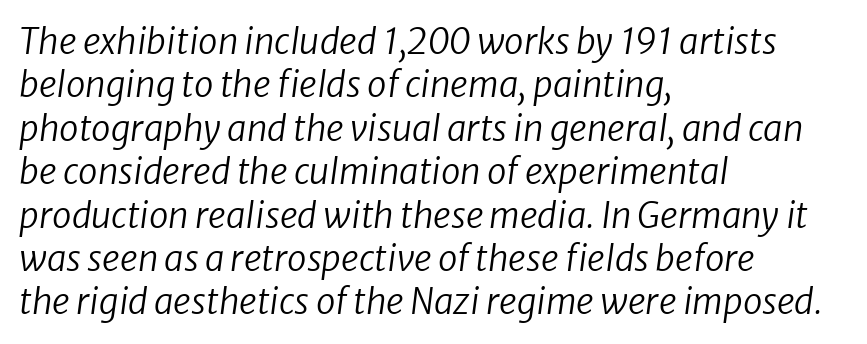
Q: Is the text bold? A: No.
Q: Is the text italic (slanted)? A: Yes, it leans right by about 8 degrees.
Q: Is the text underlined? A: No.
Q: How is the paragraph aligned? A: Left-aligned.
Q: Is the spacing between letters normal or unusually wide? A: Normal.
Q: Width (condensed, normal, or wide)? A: Normal.
Q: Stroke contrast? A: Low.
Q: x-height? A: Medium.
Q: Monospaced? A: No.
